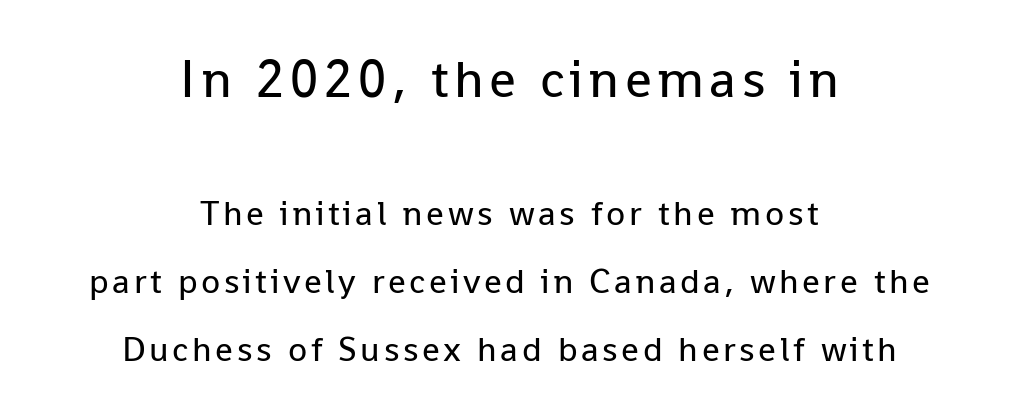
The characters display no serif detailing; their extremities are plain. A bare baseline throughout the passage. Two sizes are in play, and the larger belongs to the first block. The letters look calm and open, with moderate or lighter stems. Does the leading feel generous? Absolutely, it's lavish.
